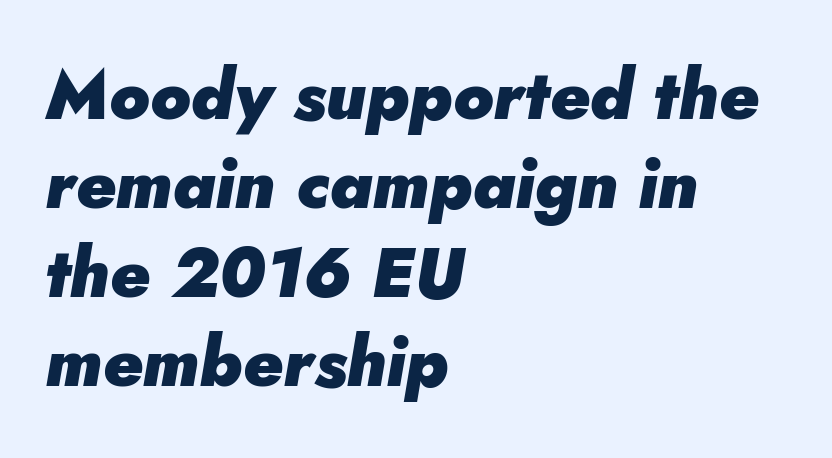
What weight is shown? A full bold with thick strokes. The letterforms sit shoulder to shoulder at normal distance. The rendering uses natural spacing where letterforms have individual widths. Short and long lines alike share a common starting point at left. Line spacing here is normal.
